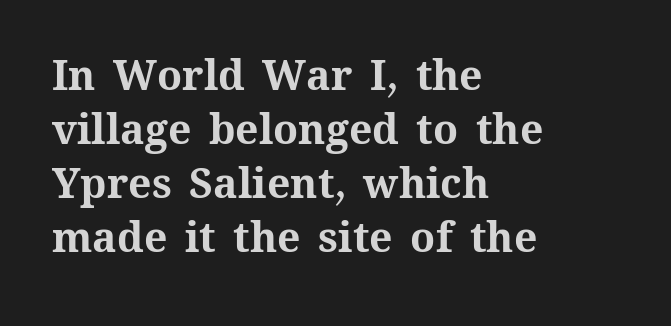
The image shows 41 px bold type, upright; set left-aligned, normal line spacing (1.32x), normal letter spacing, not underlined; medium stroke contrast and a medium x-height.
